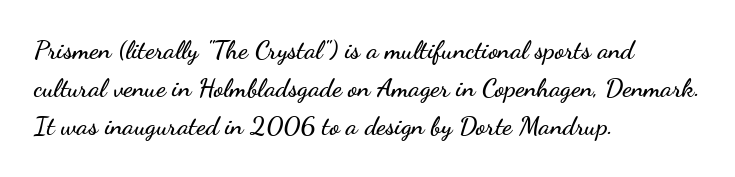
Q: Is the text italic (slanted)? A: Yes.
Q: Is the text underlined? A: No.
Q: How is the paragraph aligned? A: Left-aligned.
Q: Is the spacing between letters normal or unusually wide? A: Normal.
Q: Is the spacing between lines tight, normal or loose? A: Normal.
